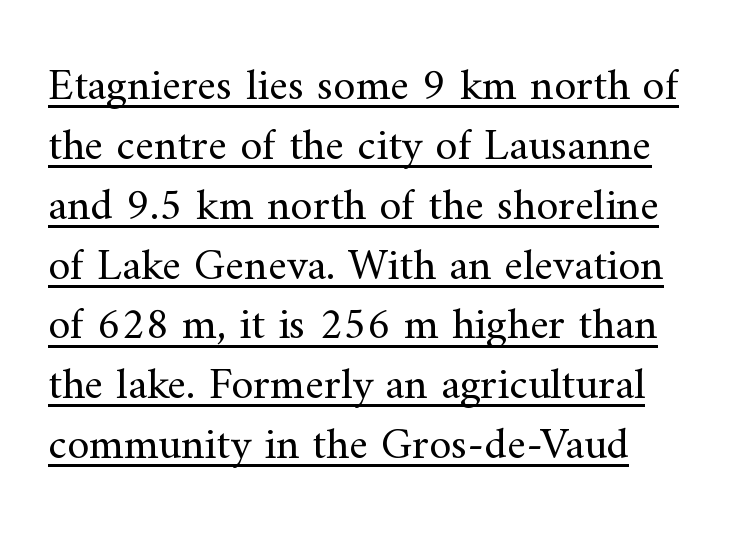
{"serif": "yes", "italic": "no", "bold": "no", "weight": "regular", "width": "normal", "stroke_contrast": "medium", "x_height": "small", "monospaced": "no", "underline": "yes", "align": "left", "line_spacing": "normal", "line_spacing_ratio": 1.33, "letter_spacing": "normal", "letter_spacing_em": 0.0, "glyph_px": 45}
